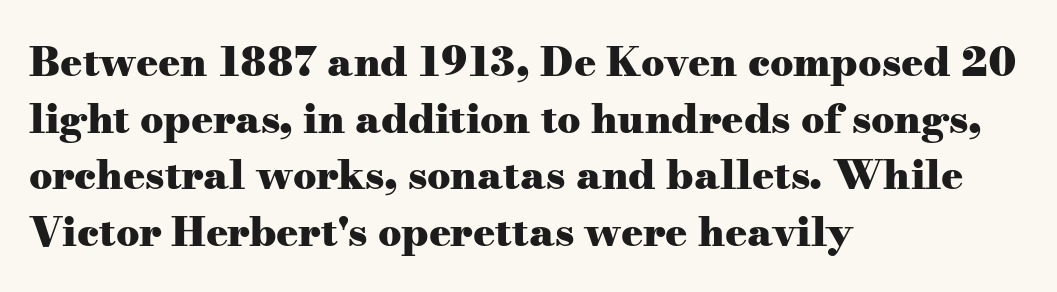
Q: Is the text bold? A: Yes.
Q: Is the text italic (slanted)? A: No, it is upright.
Q: Is the typeface a serif or a sans-serif typeface? A: Serif.
Q: Is the text underlined? A: No.
Q: How is the paragraph aligned? A: Left-aligned.
Q: Is the spacing between letters normal or unusually wide? A: Normal.
Q: Is the spacing between lines tight, normal or loose? A: Normal.
Q: Width (condensed, normal, or wide)? A: Wide.
Q: Stroke contrast? A: Medium.
Q: x-height? A: Small.
Q: Monospaced? A: No.
